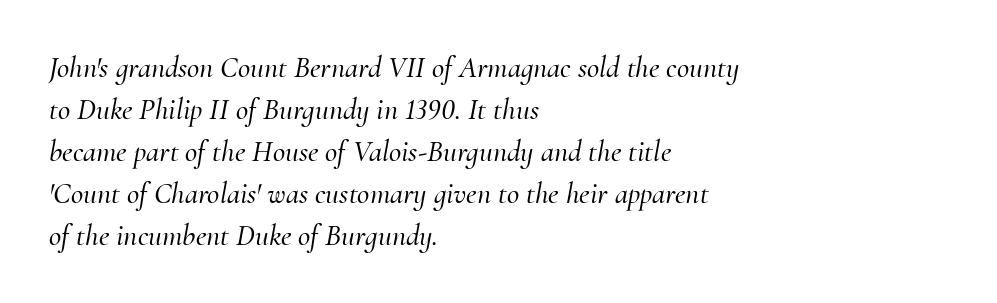
The image shows 30 px serif type, italic (leaning right); set left-aligned, normal line spacing (1.4x), normal letter spacing, not underlined; medium stroke contrast and a small x-height.
